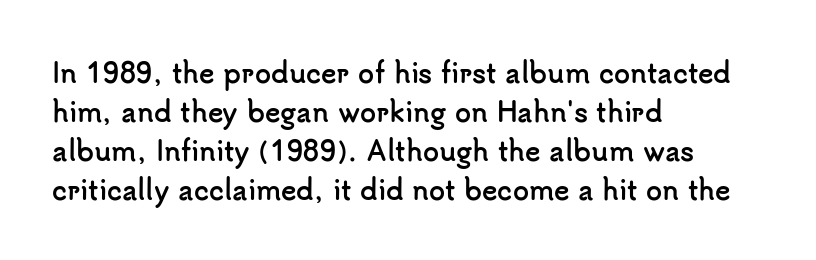
{"italic": "no", "bold": "yes", "underline": "no", "align": "left", "line_spacing": "normal", "line_spacing_ratio": 1.5, "letter_spacing": "normal", "letter_spacing_em": 0.0, "glyph_px": 26}
